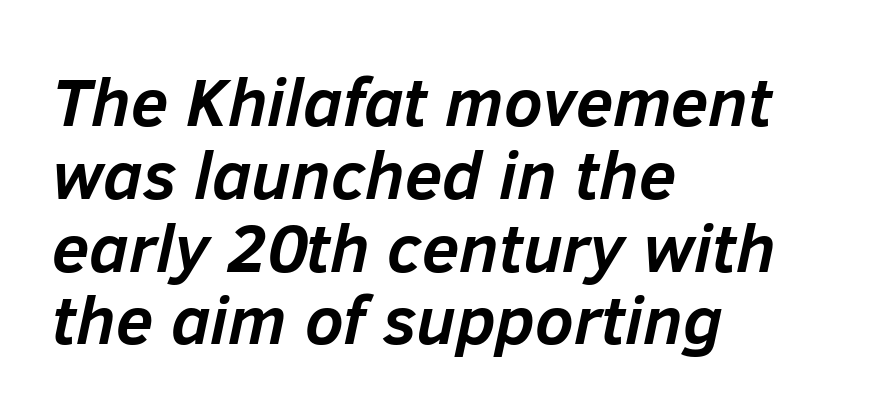
Q: Is the text bold? A: Yes.
Q: Is the text italic (slanted)? A: Yes, it leans right by about 12 degrees.
Q: Is the text underlined? A: No.
Q: How is the paragraph aligned? A: Left-aligned.
Q: Is the spacing between letters normal or unusually wide? A: Normal.
Q: Is the spacing between lines tight, normal or loose? A: Tight.
Q: Width (condensed, normal, or wide)? A: Normal.
Q: Stroke contrast? A: Low.
Q: x-height? A: Medium.
Q: Monospaced? A: No.
